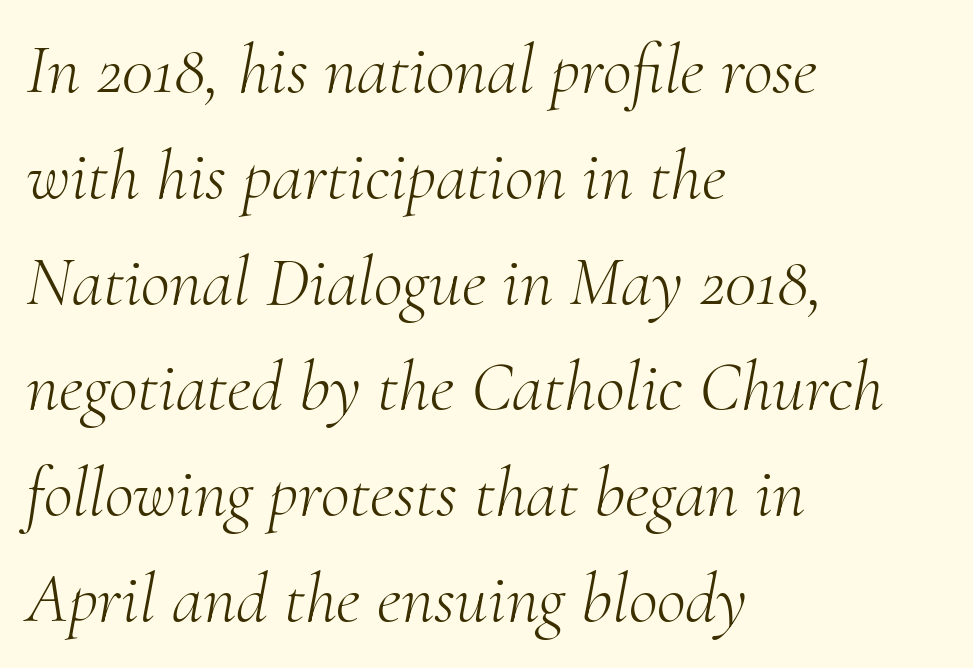
The image shows 71 px light serif type, italic (leaning right); set left-aligned, normal line spacing (1.49x), normal letter spacing, not underlined; medium stroke contrast and a small x-height.
